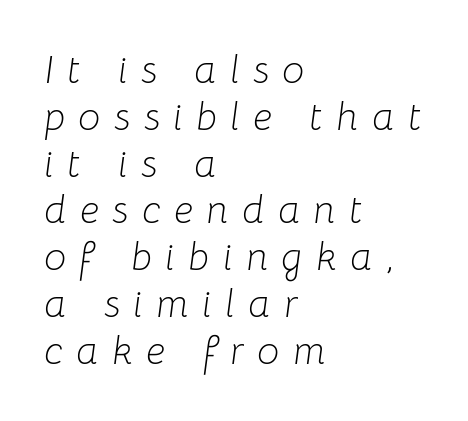
{"italic": "yes", "lean": "right", "slant_degrees": 8, "bold": "no", "weight": "light", "width": "normal", "stroke_contrast": "low", "x_height": "medium", "monospaced": "no", "underline": "no", "align": "left", "line_spacing_ratio": 1.2, "letter_spacing": "wide", "letter_spacing_em": 0.35, "glyph_px": 39}
